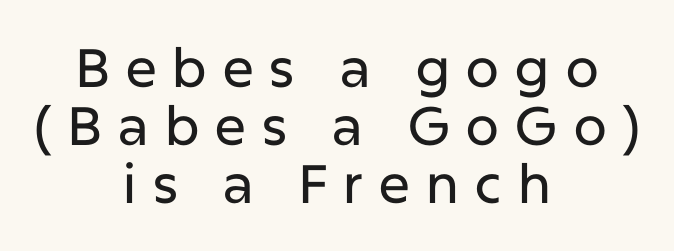
The image shows 54 px sans-serif type, upright; set centered, tight line spacing (1.07x), unusually wide letter spacing (+0.27 em), not underlined; low stroke contrast and a medium x-height.
